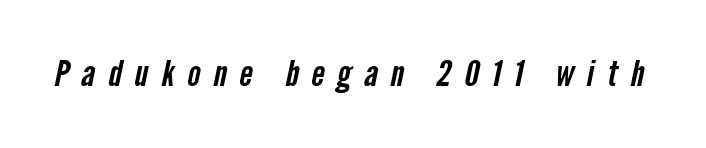
{"serif": "no", "width": "condensed", "stroke_contrast": "low", "x_height": "medium", "monospaced": "no", "underline": "no", "letter_spacing": "wide", "letter_spacing_em": 0.37, "glyph_px": 35}
